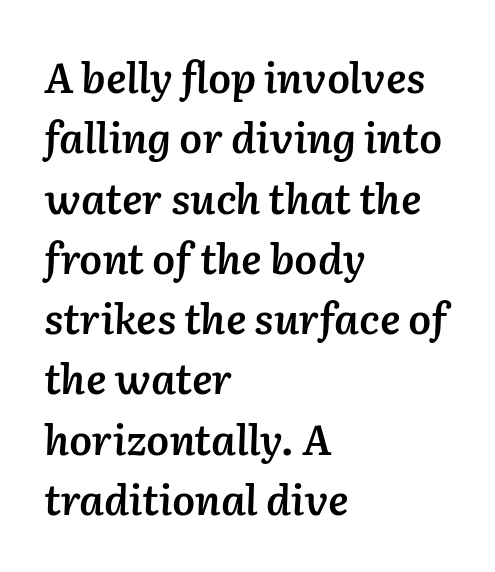
Q: Is the text bold? A: Semi-bold.
Q: Is the text italic (slanted)? A: Yes, it leans right by about 2 degrees.
Q: Is the text underlined? A: No.
Q: How is the paragraph aligned? A: Left-aligned.
Q: Is the spacing between letters normal or unusually wide? A: Normal.
Q: Is the spacing between lines tight, normal or loose? A: Normal.
Q: Width (condensed, normal, or wide)? A: Normal.
Q: Stroke contrast? A: Low.
Q: x-height? A: Medium.
Q: Monospaced? A: No.
